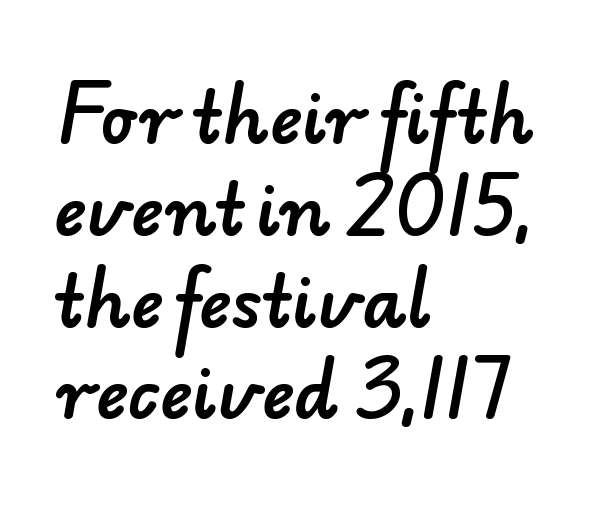
The image shows 69 px sans-serif type; set left-aligned, normal line spacing (1.33x), normal letter spacing, not underlined; low stroke contrast and a small x-height.
